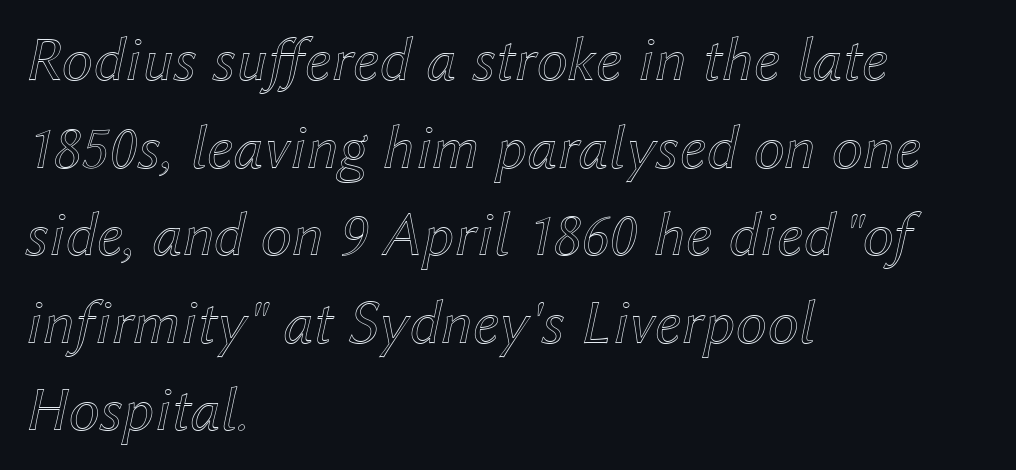
Q: Is the text italic (slanted)? A: Yes, it leans right by about 12 degrees.
Q: Is the text underlined? A: No.
Q: How is the paragraph aligned? A: Left-aligned.
Q: Is the spacing between letters normal or unusually wide? A: Normal.
Q: Is the spacing between lines tight, normal or loose? A: Normal.
Q: Width (condensed, normal, or wide)? A: Normal.
Q: x-height? A: Medium.
Q: Monospaced? A: No.
